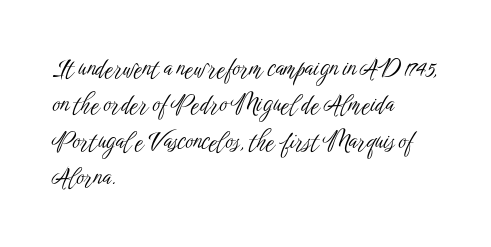
Q: Is the text bold? A: No.
Q: Is the text italic (slanted)? A: Yes.
Q: Is the text underlined? A: No.
Q: How is the paragraph aligned? A: Left-aligned.
Q: Is the spacing between letters normal or unusually wide? A: Normal.
Q: Is the spacing between lines tight, normal or loose? A: Normal.
